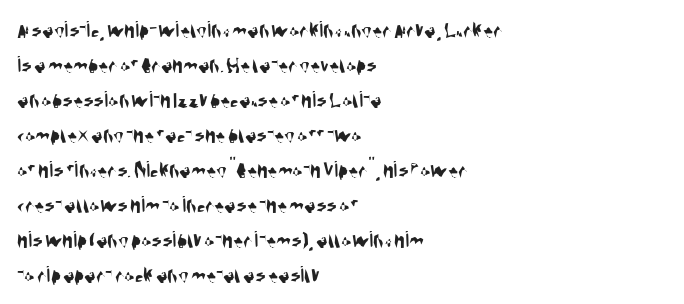
The image shows 24 px text type; set left-aligned, normal line spacing (1.46x), normal letter spacing, not underlined.
